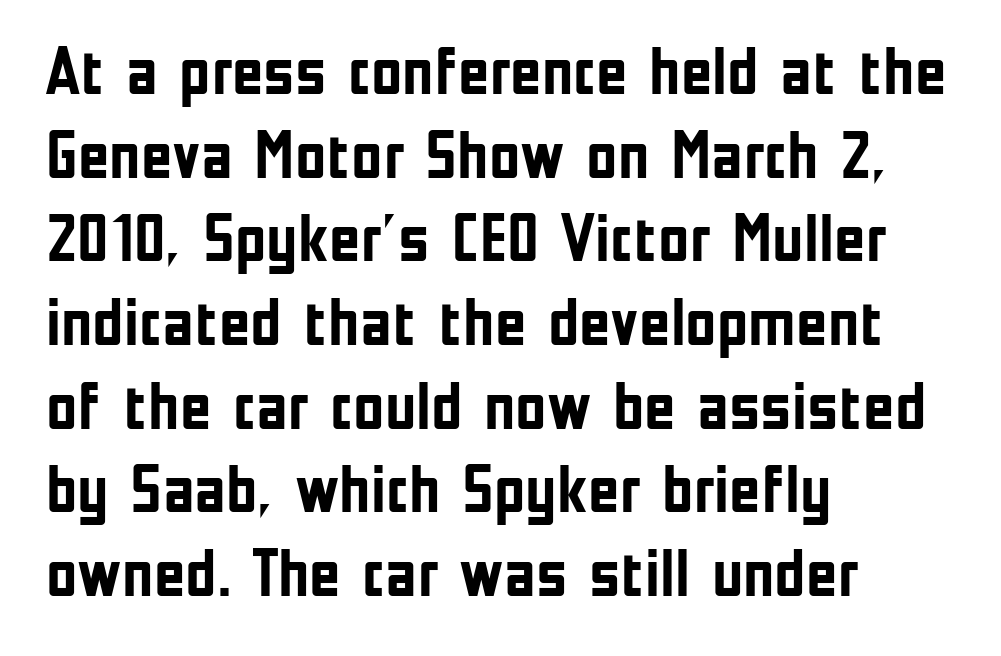
The image shows 68 px semibold, condensed sans-serif type, upright; set left-aligned, line spacing 1.23x, normal letter spacing, not underlined; low stroke contrast and a medium x-height.
